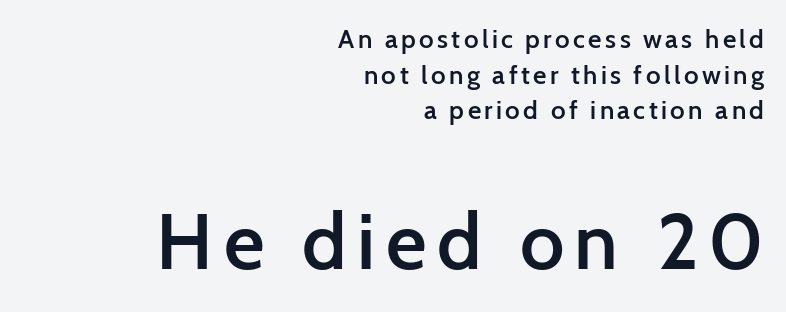
The image shows 79 px semibold sans-serif type, upright; set right-aligned, normal line spacing (1.37x), not underlined; the second (bottom) block is 3.04x larger; low stroke contrast and a medium x-height.
